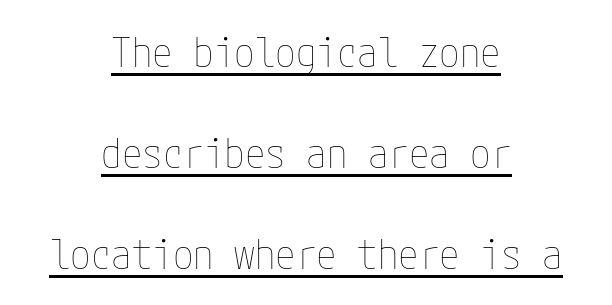
Q: Is the text bold? A: No.
Q: Is the text italic (slanted)? A: No, it is upright.
Q: Is the text underlined? A: Yes.
Q: How is the paragraph aligned? A: Centered.
Q: Is the spacing between letters normal or unusually wide? A: Normal.
Q: Is the spacing between lines tight, normal or loose? A: Loose.
Q: Width (condensed, normal, or wide)? A: Condensed.
Q: Stroke contrast? A: Low.
Q: x-height? A: Medium.
